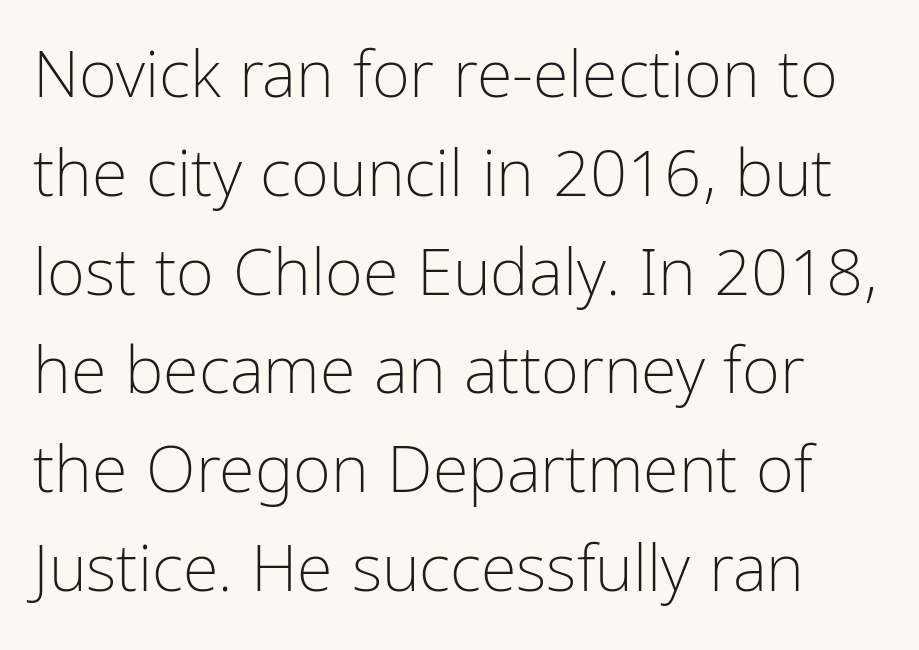
The image shows 65 px light, condensed sans-serif type, upright; set normal line spacing (1.52x), normal letter spacing, not underlined; low stroke contrast and a medium x-height.
